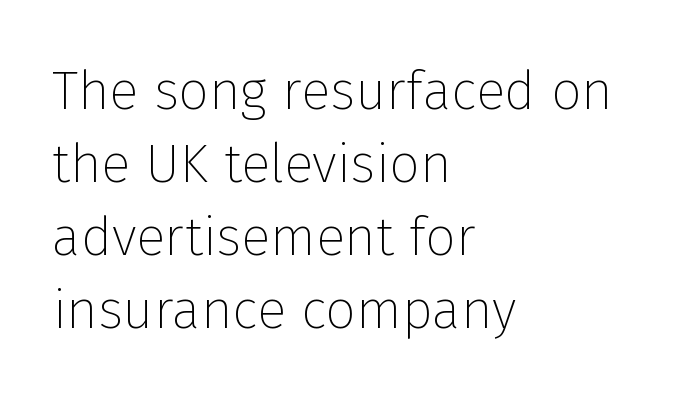
Students, observe: this is what conventionally led text looks like. The weight tops out at a normal text grade. These lines were composed using upright roman letters. These lines are set flush left with a ragged right edge.
